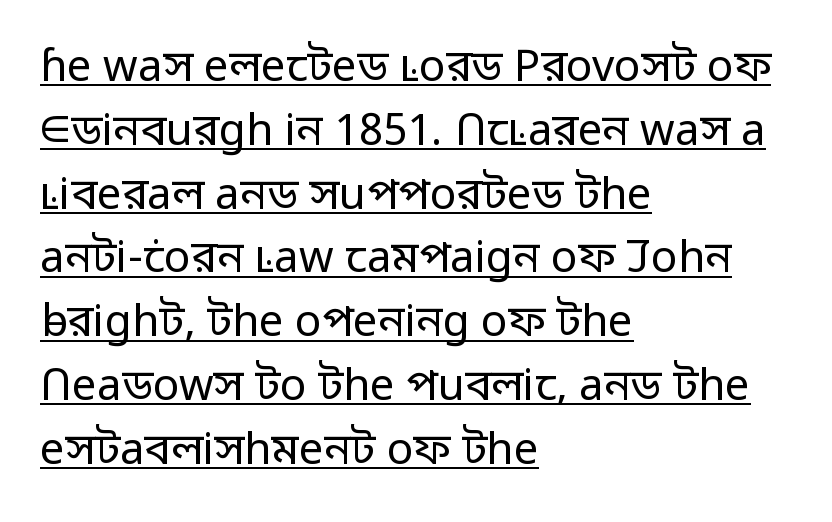
Q: Is the text bold? A: No.
Q: Is the text italic (slanted)? A: No, it is upright.
Q: Is the typeface a serif or a sans-serif typeface? A: Sans-serif.
Q: Is the text underlined? A: Yes.
Q: How is the paragraph aligned? A: Left-aligned.
Q: Is the spacing between letters normal or unusually wide? A: Normal.
Q: Is the spacing between lines tight, normal or loose? A: Normal.
Q: Width (condensed, normal, or wide)? A: Normal.
Q: Stroke contrast? A: Low.
Q: x-height? A: Medium.
Q: Monospaced? A: No.
